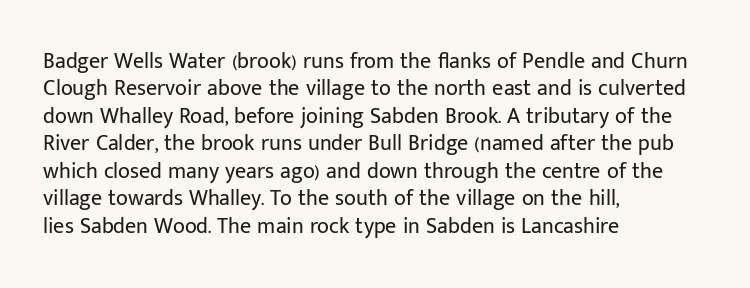
The image shows 22 px text type, upright; set left-aligned, normal line spacing (1.25x), normal letter spacing, not underlined.
